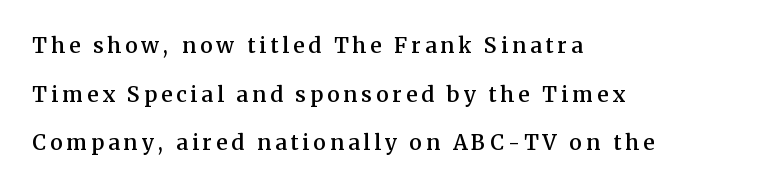
The image shows 21 px text type, upright; set left-aligned, loose line spacing (2.32x), not underlined.
